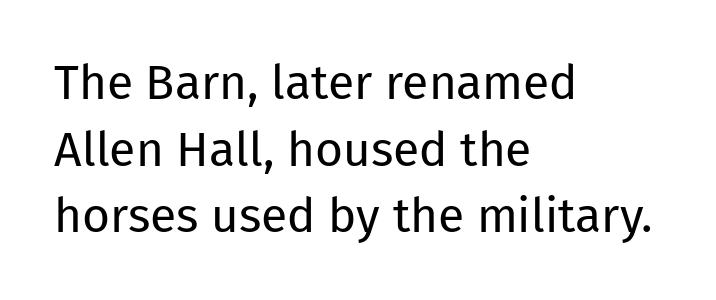
This reads as an unemphasized weight, regular at the heaviest. The space beneath each line is pristine and unruled. Characters remain perfectly vertical along every line. Caption: standard tracking, unaltered. These lines are rendered in a variable-pitch font. Short and long lines alike share a common starting point at left.
